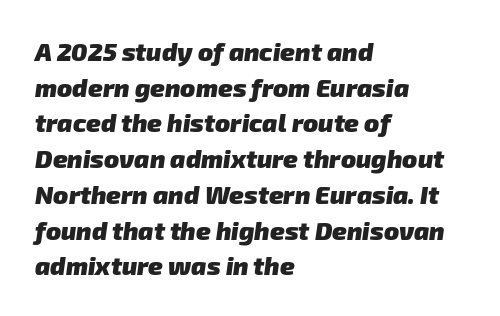
The image shows 25 px bold type; set left-aligned, normal line spacing (1.43x), normal letter spacing, not underlined.
